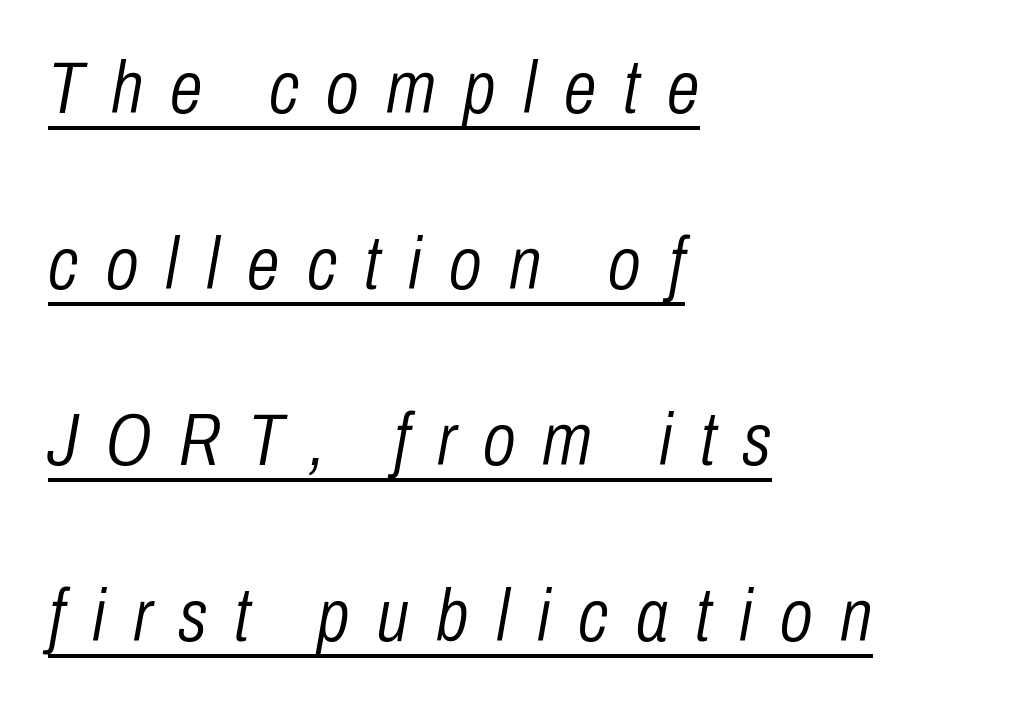
{"italic": "yes", "lean": "right", "slant_degrees": 10, "bold": "no", "weight": "light", "width": "condensed", "stroke_contrast": "low", "x_height": "medium", "monospaced": "no", "underline": "yes", "align": "left", "line_spacing": "loose", "line_spacing_ratio": 2.38, "letter_spacing": "wide", "letter_spacing_em": 0.37, "glyph_px": 74}
